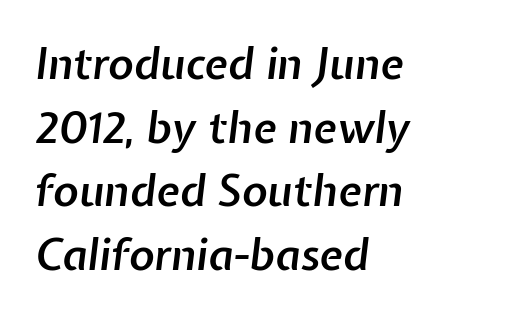
The glyphs look as if they've been sheared to an angle. Line spacing here is normal. Caption: standard tracking, unaltered. If you drew a ruler down the left edge, every line would touch it. Looks like regular typesetting: each glyph gets only the width it needs.
